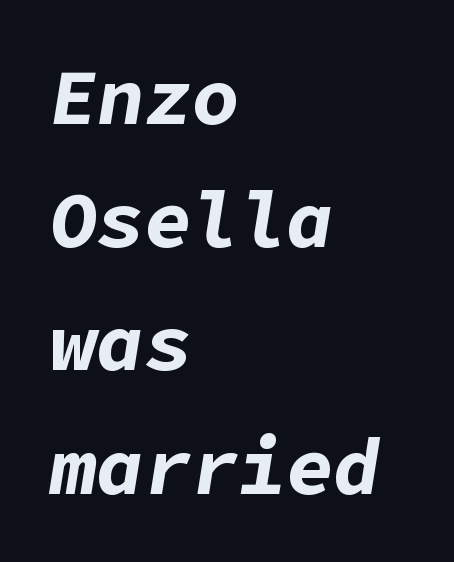
{"italic": "yes", "lean": "right", "slant_degrees": 9, "bold": "yes", "weight": "bold", "width": "normal", "stroke_contrast": "low", "x_height": "medium", "underline": "no", "align": "left", "line_spacing": "normal", "line_spacing_ratio": 1.56, "letter_spacing": "normal", "letter_spacing_em": 0.0, "glyph_px": 79}
